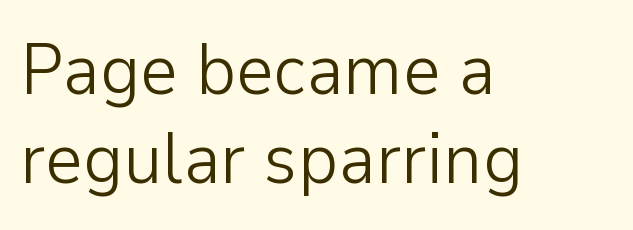
Q: Is the text bold? A: No.
Q: Is the text italic (slanted)? A: No, it is upright.
Q: Is the typeface a serif or a sans-serif typeface? A: Sans-serif.
Q: Is the text underlined? A: No.
Q: How is the paragraph aligned? A: Left-aligned.
Q: Is the spacing between letters normal or unusually wide? A: Normal.
Q: Width (condensed, normal, or wide)? A: Normal.
Q: Stroke contrast? A: Low.
Q: x-height? A: Medium.
Q: Monospaced? A: No.
